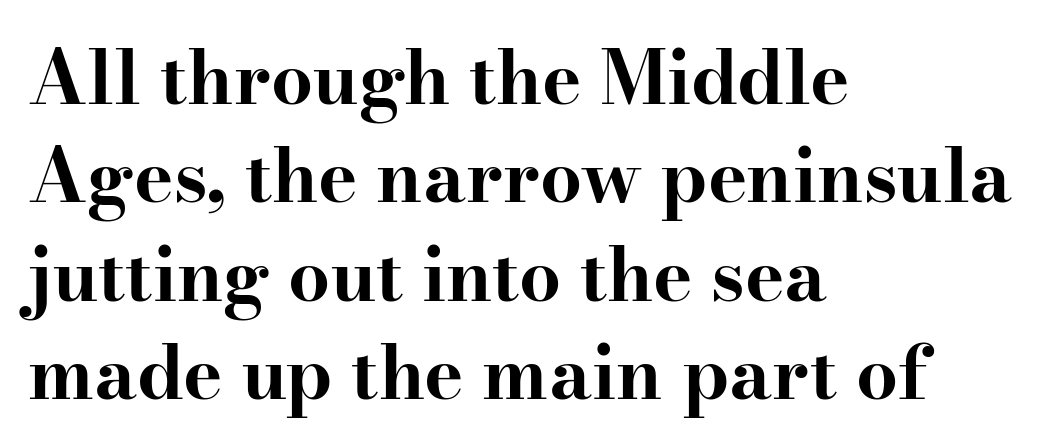
{"serif": "yes", "italic": "no", "bold": "yes", "weight": "bold", "width": "wide", "stroke_contrast": "high", "x_height": "small", "monospaced": "no", "underline": "no", "align": "left", "line_spacing": "normal", "line_spacing_ratio": 1.33, "letter_spacing": "normal", "letter_spacing_em": 0.0, "glyph_px": 74}
